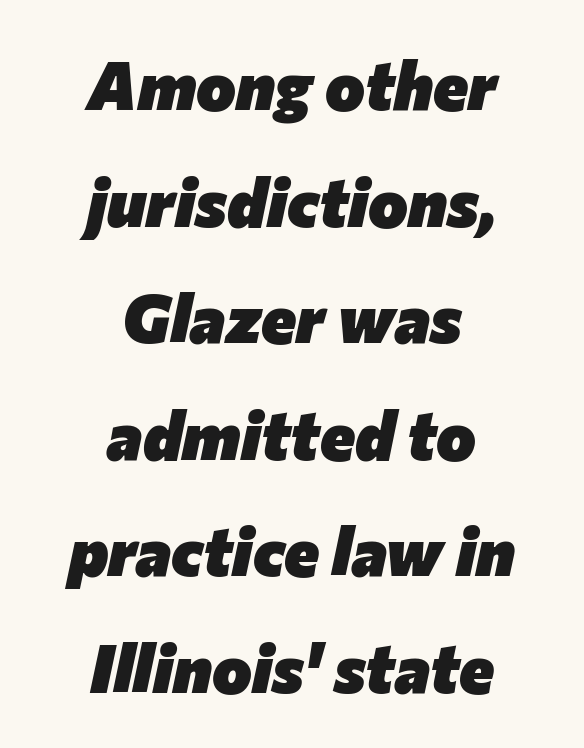
{"italic": "yes", "lean": "right", "slant_degrees": 12, "bold": "yes", "weight": "heavy", "width": "normal", "stroke_contrast": "low", "x_height": "medium", "monospaced": "no", "underline": "no", "align": "center", "line_spacing_ratio": 1.74, "letter_spacing": "normal", "letter_spacing_em": 0.0, "glyph_px": 67}
